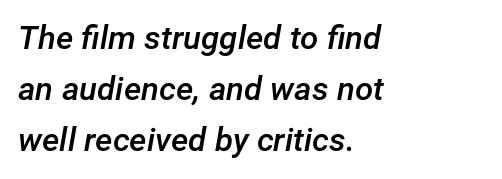
The image shows 33 px semibold type, italic (leaning right); set left-aligned, normal line spacing (1.55x), normal letter spacing, not underlined; low stroke contrast and a medium x-height.
